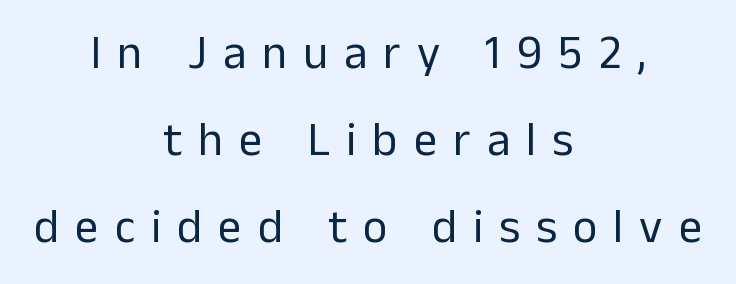
{"serif": "no", "italic": "no", "bold": "no", "weight": "regular", "width": "normal", "stroke_contrast": "low", "x_height": "medium", "monospaced": "no", "underline": "no", "align": "center", "line_spacing_ratio": 1.85, "letter_spacing": "wide", "letter_spacing_em": 0.34, "glyph_px": 47}
